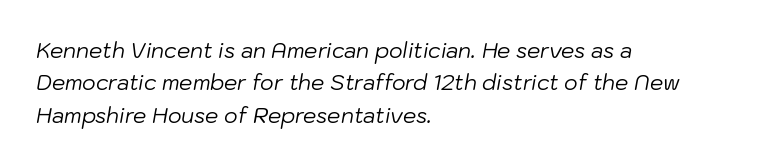
{"italic": "yes", "lean": "right", "slant_degrees": 10, "bold": "no", "underline": "no", "align": "left", "line_spacing": "normal", "line_spacing_ratio": 1.54, "letter_spacing": "normal", "letter_spacing_em": 0.0, "glyph_px": 21}
